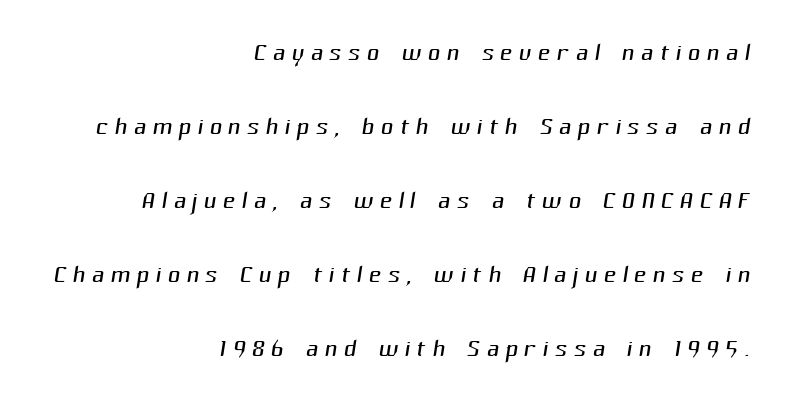
Q: Is the text bold? A: No.
Q: Is the typeface a serif or a sans-serif typeface? A: Sans-serif.
Q: Is the text underlined? A: No.
Q: How is the paragraph aligned? A: Right-aligned.
Q: Is the spacing between lines tight, normal or loose? A: Loose.
Q: Width (condensed, normal, or wide)? A: Normal.
Q: Stroke contrast? A: Medium.
Q: x-height? A: Medium.
Q: Monospaced? A: No.
